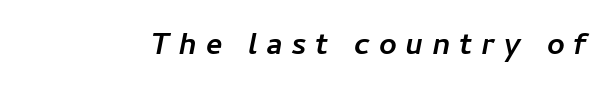
Q: Is the text bold? A: Yes.
Q: Is the text italic (slanted)? A: Yes, it leans right by about 11 degrees.
Q: Is the text underlined? A: No.
Q: Is the spacing between letters normal or unusually wide? A: Unusually wide.
Q: Width (condensed, normal, or wide)? A: Normal.
Q: Stroke contrast? A: Low.
Q: x-height? A: Medium.
Q: Monospaced? A: No.
